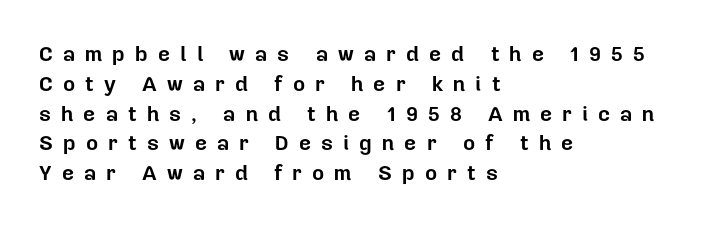
Anything drawn beneath the words? Only blank space. Compared with a centered layout, this one pins lines to the left instead. Caption: bold face, heavy strokes. Evenly set lines give the paragraph a standard silhouette. You can tell it's not italic because the verticals are truly vertical.
